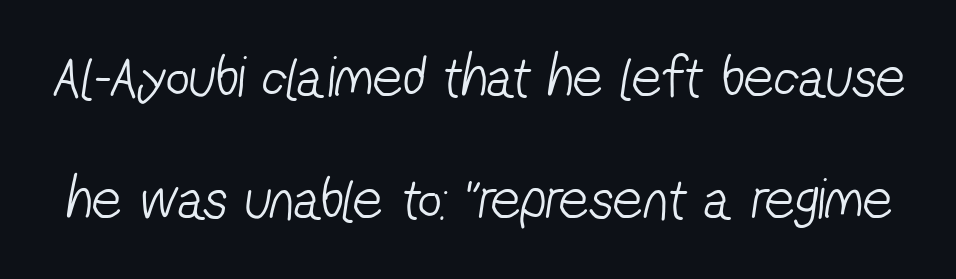
{"serif": "no", "bold": "no", "weight": "light", "width": "condensed", "stroke_contrast": "low", "x_height": "medium", "monospaced": "no", "underline": "no", "line_spacing": "loose", "line_spacing_ratio": 2.07, "letter_spacing": "normal", "letter_spacing_em": 0.0, "glyph_px": 59}
